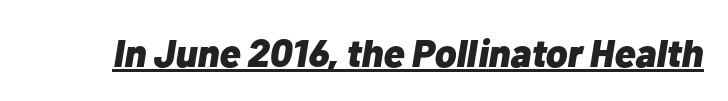
Q: Is the text bold? A: Yes.
Q: Is the text italic (slanted)? A: Yes, it leans right by about 10 degrees.
Q: Is the text underlined? A: Yes.
Q: Is the spacing between letters normal or unusually wide? A: Normal.
Q: Width (condensed, normal, or wide)? A: Normal.
Q: Stroke contrast? A: Low.
Q: x-height? A: Medium.
Q: Monospaced? A: No.
